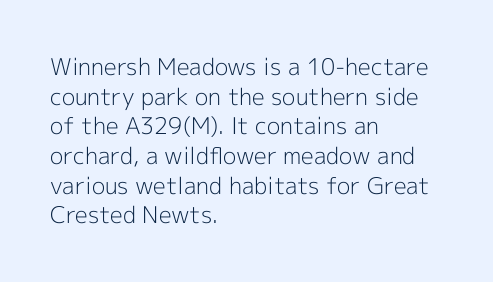
{"italic": "no", "bold": "no", "underline": "no", "align": "left", "line_spacing": "normal", "line_spacing_ratio": 1.29, "letter_spacing": "normal", "letter_spacing_em": 0.0, "glyph_px": 23}
